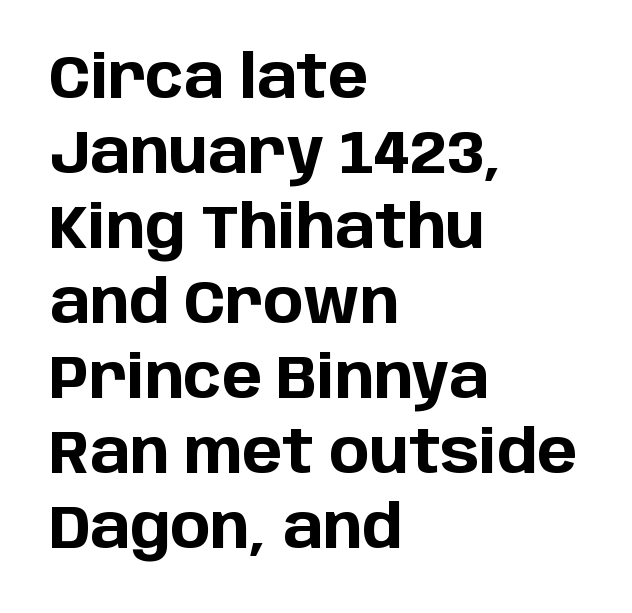
The image shows 60 px bold sans-serif type, upright; set left-aligned, normal line spacing (1.25x), normal letter spacing, not underlined; low stroke contrast and a large x-height.
